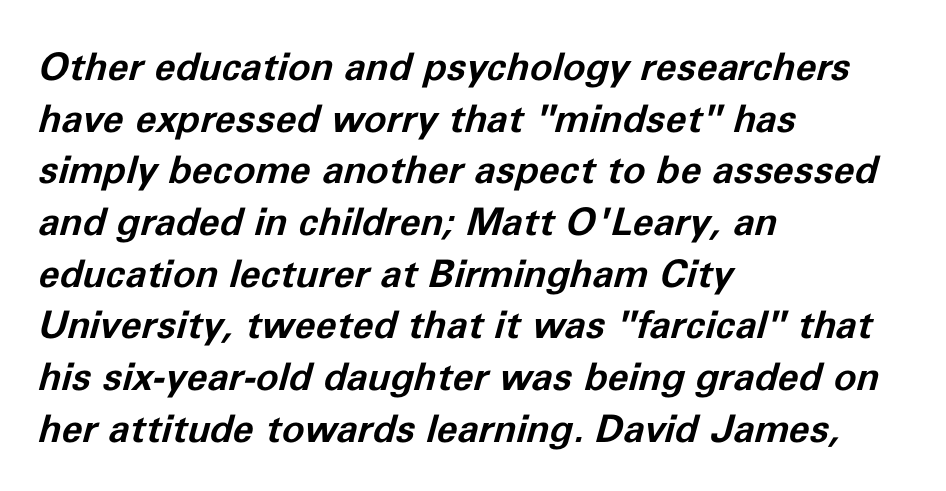
Tall strokes in this sample are angled rather than plumb. Underline: absent. Vertical spacing — default. Summary of weight: heavy, a full bold. Each word holds together tightly as a unit, with standard inter-letter gaps. Note the varied advance widths — an 'i' is clearly narrower than an 'm'.
